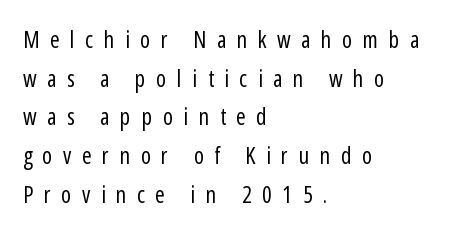
The axis of the letterforms is exactly vertical. The letterforms stand isolated, each surrounded by extra space. Left-aligned paragraph, ragged on the right. Reading down the column, the eye jumps a familiar distance to each next line. This rendering features lettering with no underline. The weight would be labelled regular, book, light, or lighter still.
